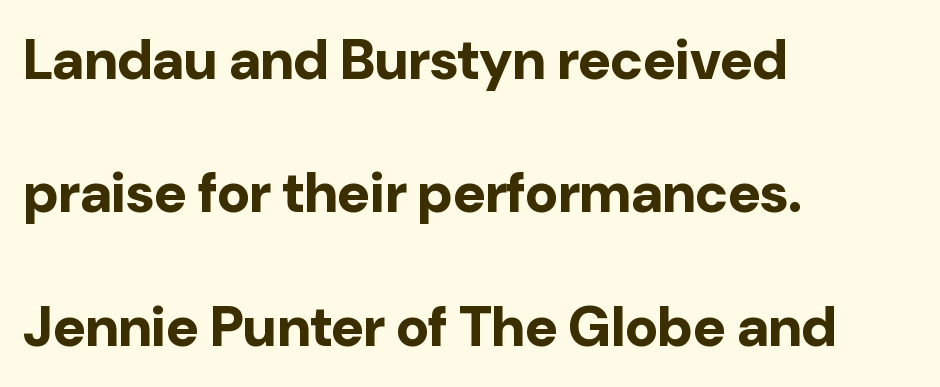
Typographic density is high because the face is bold. If you measured baseline to baseline, you'd find a long distance. Leftover space on each line is placed entirely after the last word. These lines keep a tight, regular rhythm from letter to letter.
